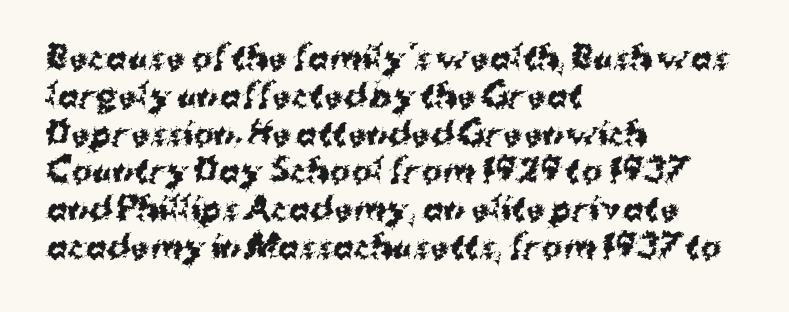
Nobody drew a line under any word here. Varying glyph widths throughout — classic text-font behaviour. In CSS terms this would be text-align: left. In terms of letterspacing, this is plain default setting.
